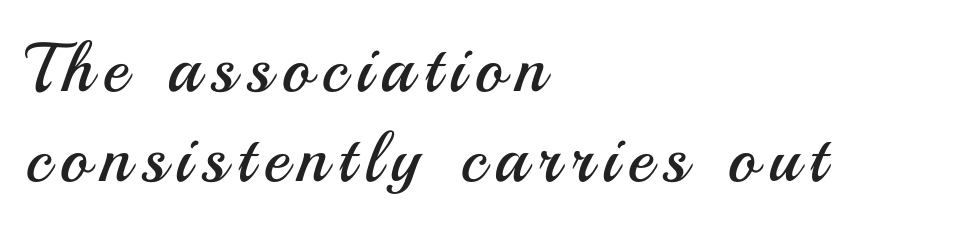
The image shows 69 px regular-weight sans-serif type; set left-aligned, normal line spacing (1.3x), not underlined; medium stroke contrast and a small x-height.
